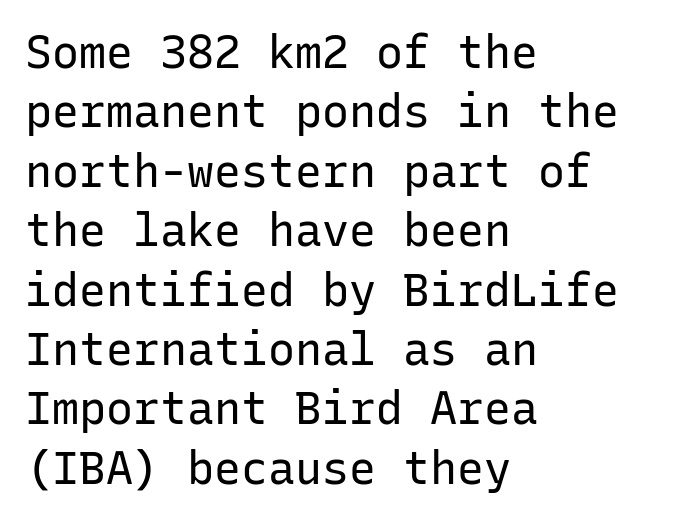
{"serif": "no", "italic": "no", "bold": "no", "weight": "regular", "width": "normal", "stroke_contrast": "low", "x_height": "medium", "monospaced": "yes", "underline": "no", "align": "left", "line_spacing": "normal", "line_spacing_ratio": 1.32, "letter_spacing": "normal", "letter_spacing_em": 0.0, "glyph_px": 45}
